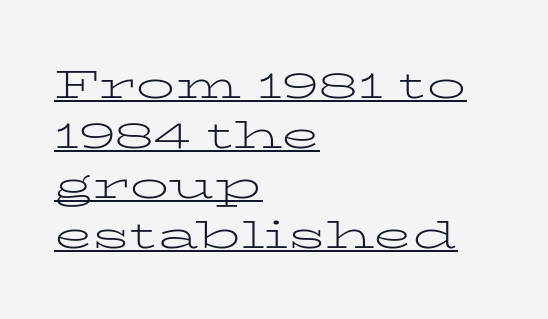
The typesetter has applied underlining to the passage shown. Tracking value appears to be zero — textbook default spacing. These lines are set flush left with a ragged right edge. The letters advance in unequal steps, a hallmark of proportional type. No letter is thick-stroked: the sample isn't bold. The leading is moderate, giving the passage an even texture.
